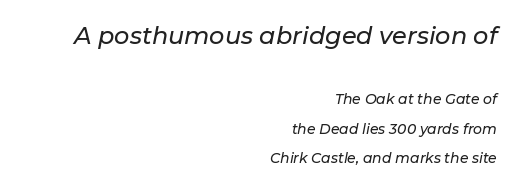
This sample uses an oblique cut, with every glyph tilted off the vertical. Right-aligned paragraph, ragged on the left. The upper block of text is set noticeably larger than the block beneath it. Type without underlining. Whoever set this chose breathing room over compactness in the vertical rhythm. No extra tracking has been applied to these lines.
